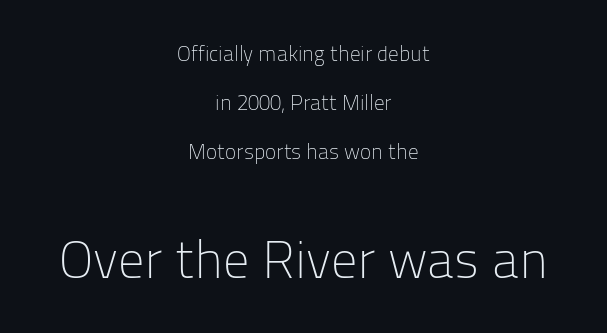
Posture: upright roman. This sample uses a sans-serif face. Just letters on the line, the space beneath them empty. Rows of type keep a wide berth in the vertical direction. Varying glyph widths throughout — classic text-font behaviour.
